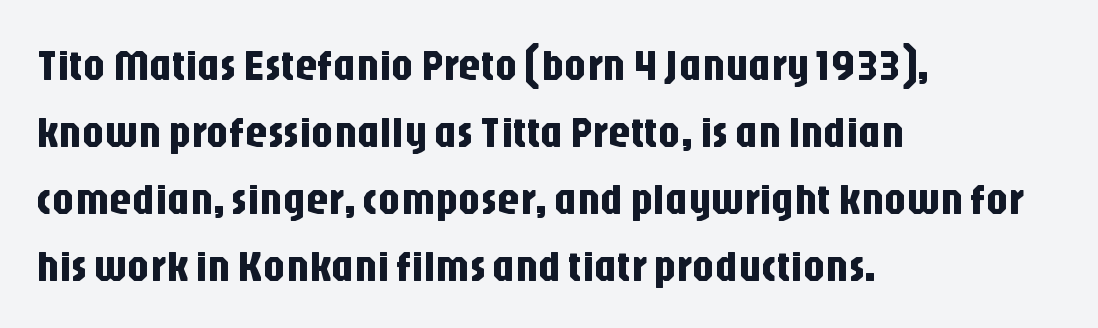
Q: Is the text italic (slanted)? A: No, it is upright.
Q: Is the typeface a serif or a sans-serif typeface? A: Sans-serif.
Q: Is the text underlined? A: No.
Q: How is the paragraph aligned? A: Left-aligned.
Q: Is the spacing between letters normal or unusually wide? A: Normal.
Q: Is the spacing between lines tight, normal or loose? A: Normal.
Q: Width (condensed, normal, or wide)? A: Condensed.
Q: Stroke contrast? A: Low.
Q: x-height? A: Large.
Q: Monospaced? A: No.
